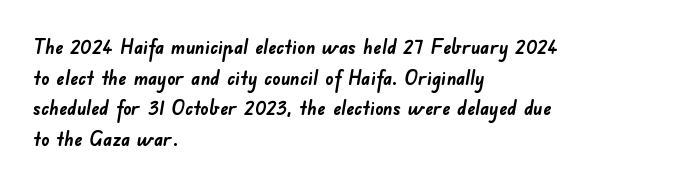
The image shows 20 px bold type; set left-aligned, normal line spacing (1.53x), normal letter spacing, not underlined.
